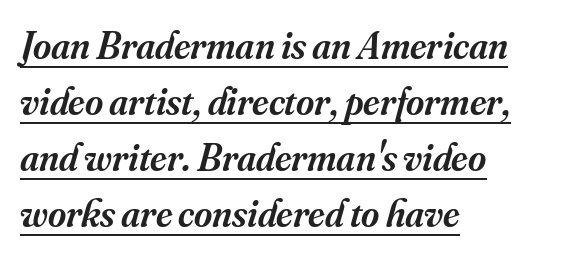
The image shows 39 px semibold serif type, italic (leaning right); set left-aligned, normal line spacing (1.44x), normal letter spacing, underlined; medium stroke contrast and a small x-height.
